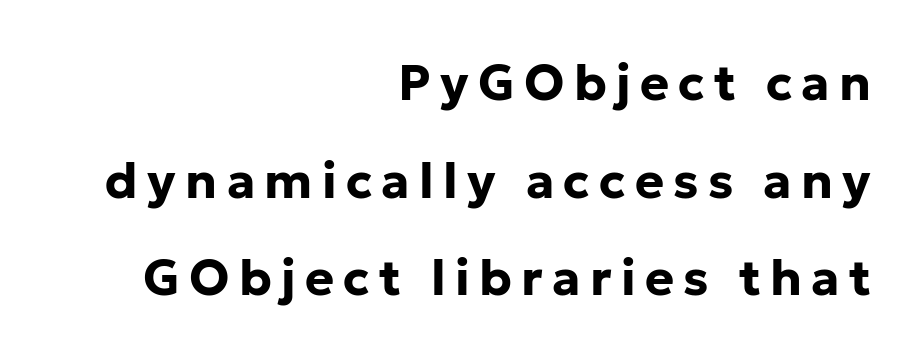
The image shows 49 px bold sans-serif type, upright; set right-aligned, loose line spacing (1.99x), not underlined; low stroke contrast and a medium x-height.
